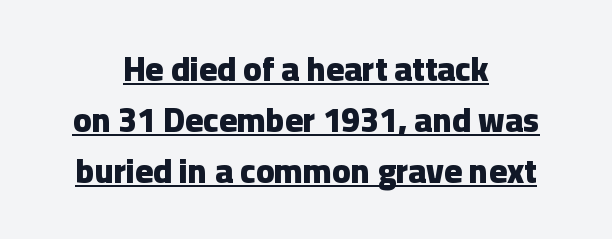
{"serif": "no", "italic": "no", "bold": "yes", "weight": "heavy", "width": "normal", "stroke_contrast": "low", "x_height": "medium", "monospaced": "no", "underline": "yes", "align": "center", "line_spacing": "normal", "line_spacing_ratio": 1.5, "letter_spacing": "normal", "letter_spacing_em": 0.0, "glyph_px": 34}
